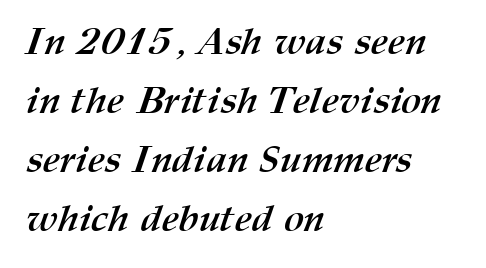
Left-aligned paragraph, ragged on the right. A typesetter would call this proportional, since set widths differ per character. The passage shown has conventional tracking throughout. In terms of weight, the rendering is a true, heavy bold. Honestly, there is no underline to notice here at all.
